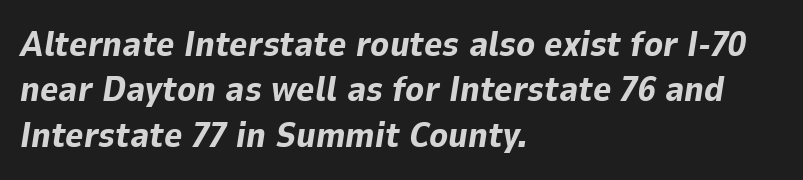
{"italic": "yes", "lean": "right", "slant_degrees": 9, "bold": "yes", "weight": "bold", "width": "normal", "stroke_contrast": "low", "x_height": "medium", "monospaced": "no", "underline": "no", "align": "left", "line_spacing": "normal", "line_spacing_ratio": 1.3, "letter_spacing": "normal", "letter_spacing_em": 0.0, "glyph_px": 35}
